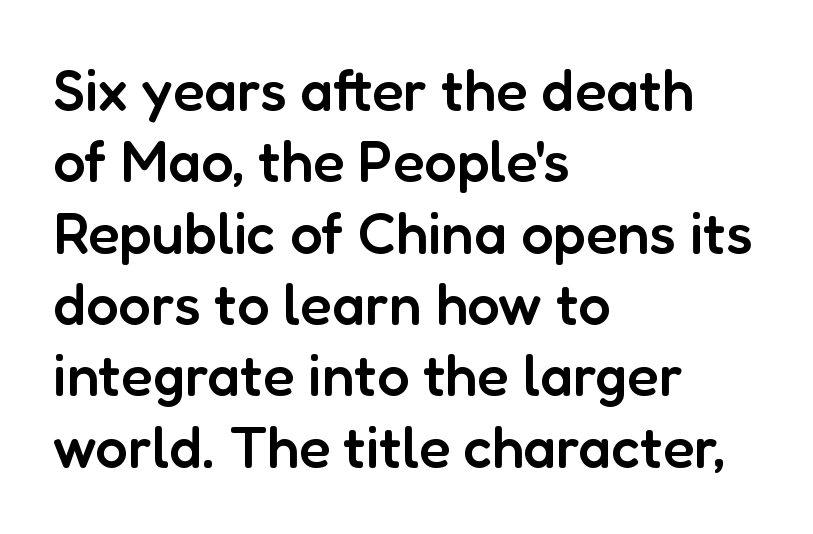
Q: Is the text bold? A: Semi-bold.
Q: Is the text italic (slanted)? A: No, it is upright.
Q: Is the typeface a serif or a sans-serif typeface? A: Sans-serif.
Q: Is the text underlined? A: No.
Q: How is the paragraph aligned? A: Left-aligned.
Q: Is the spacing between letters normal or unusually wide? A: Normal.
Q: Width (condensed, normal, or wide)? A: Normal.
Q: Stroke contrast? A: Low.
Q: x-height? A: Medium.
Q: Monospaced? A: No.
